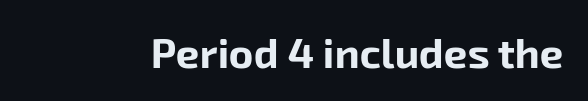
Q: Is the text bold? A: Yes.
Q: Is the typeface a serif or a sans-serif typeface? A: Sans-serif.
Q: Is the text underlined? A: No.
Q: Is the spacing between letters normal or unusually wide? A: Normal.
Q: Width (condensed, normal, or wide)? A: Normal.
Q: Stroke contrast? A: Low.
Q: x-height? A: Medium.
Q: Monospaced? A: No.
